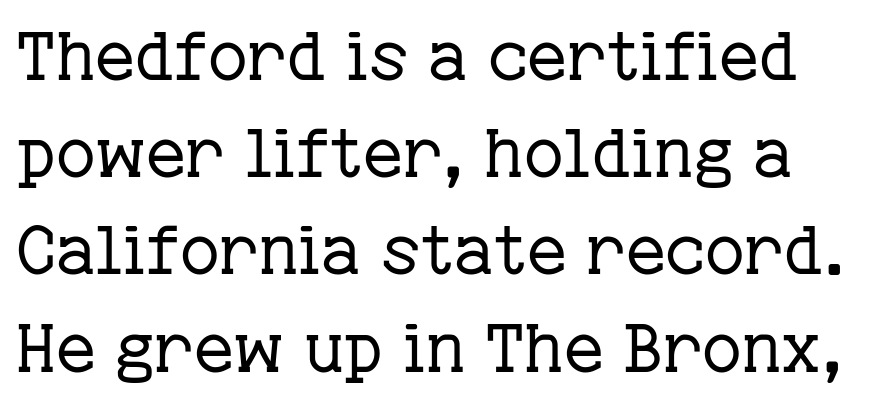
{"serif": "yes", "italic": "no", "bold": "no", "weight": "regular", "width": "normal", "stroke_contrast": "low", "x_height": "medium", "monospaced": "no", "underline": "no", "line_spacing": "normal", "line_spacing_ratio": 1.43, "letter_spacing": "normal", "letter_spacing_em": 0.0, "glyph_px": 68}
